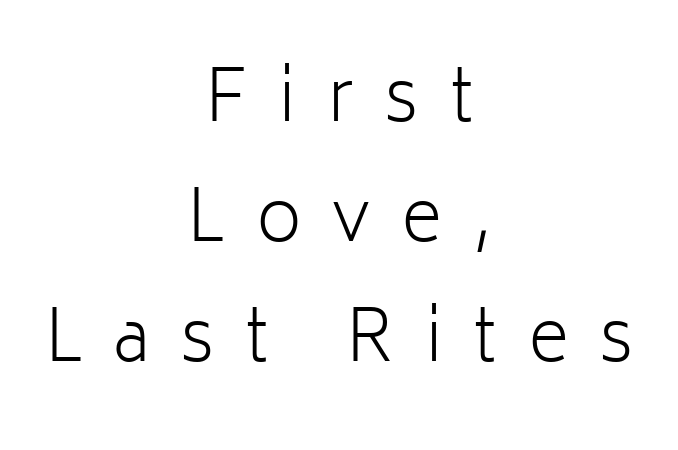
Q: Is the text bold? A: No.
Q: Is the text italic (slanted)? A: No, it is upright.
Q: Is the typeface a serif or a sans-serif typeface? A: Sans-serif.
Q: Is the text underlined? A: No.
Q: How is the paragraph aligned? A: Centered.
Q: Is the spacing between letters normal or unusually wide? A: Unusually wide.
Q: Is the spacing between lines tight, normal or loose? A: Normal.
Q: Width (condensed, normal, or wide)? A: Normal.
Q: Stroke contrast? A: Low.
Q: x-height? A: Medium.
Q: Monospaced? A: No.
